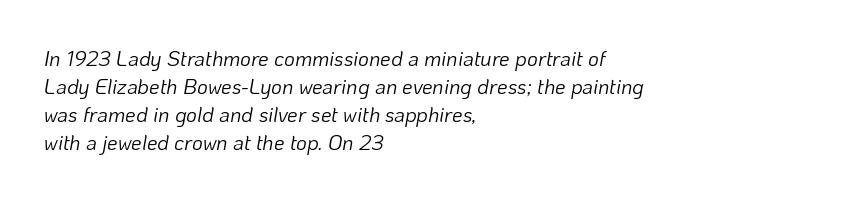
These lines are set flush left with a ragged right edge. The text carries the slant typical of an italic or oblique font. The block of text has a typical density, with ordinary space between rows. Vertical stems look standard width or narrower in stroke. Is the letter spacing exaggerated? No — it looks like the ordinary default. Type without underlining.
